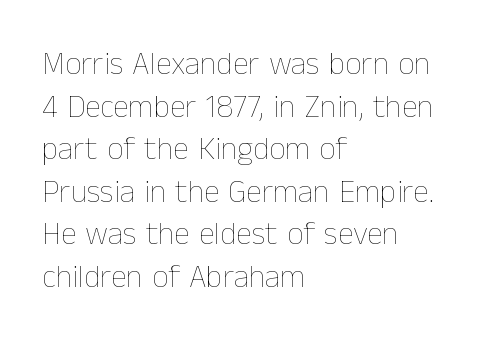
Is the block centered? No — it sits flush against the left margin. The specimen omits any rule beneath the text block's lines. Vertical stems look standard width or narrower in stroke. This is roman type, the default non-slanted kind. No extra tracking has been applied to these lines.
